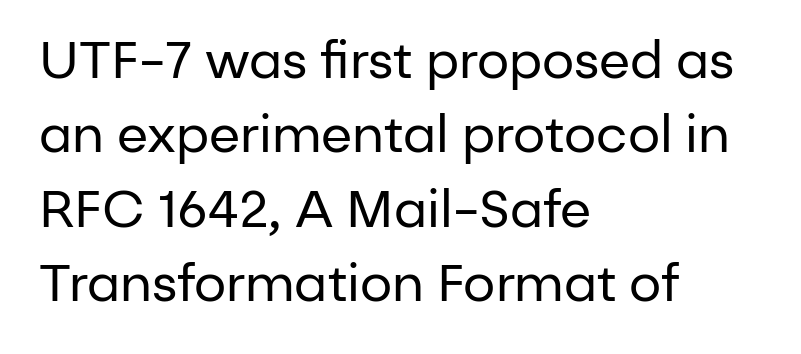
Q: Is the text bold? A: No.
Q: Is the text italic (slanted)? A: No, it is upright.
Q: Is the typeface a serif or a sans-serif typeface? A: Sans-serif.
Q: Is the text underlined? A: No.
Q: How is the paragraph aligned? A: Left-aligned.
Q: Is the spacing between letters normal or unusually wide? A: Normal.
Q: Is the spacing between lines tight, normal or loose? A: Normal.
Q: Width (condensed, normal, or wide)? A: Normal.
Q: Stroke contrast? A: Low.
Q: x-height? A: Medium.
Q: Monospaced? A: No.
